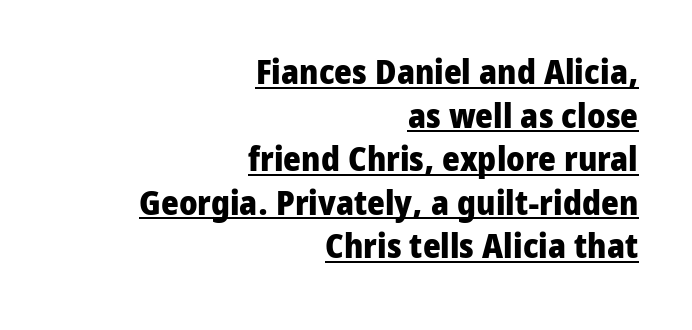
Q: Is the text bold? A: Yes.
Q: Is the text italic (slanted)? A: No, it is upright.
Q: Is the typeface a serif or a sans-serif typeface? A: Sans-serif.
Q: Is the text underlined? A: Yes.
Q: How is the paragraph aligned? A: Right-aligned.
Q: Is the spacing between letters normal or unusually wide? A: Normal.
Q: Is the spacing between lines tight, normal or loose? A: Normal.
Q: Width (condensed, normal, or wide)? A: Normal.
Q: Stroke contrast? A: Low.
Q: x-height? A: Medium.
Q: Monospaced? A: No.
